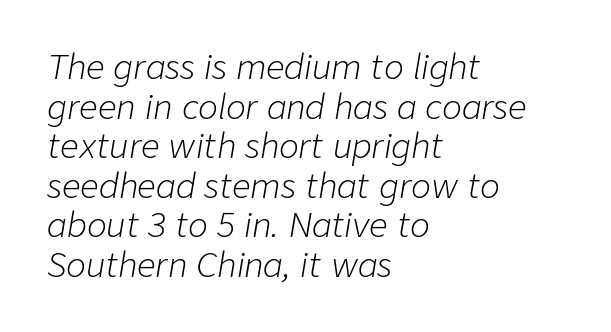
Is the type slanted? Yes — the strokes lean at a clear angle. Every row of glyphs begins at an identical x-position on the left. Looks like regular typesetting: each glyph gets only the width it needs. Check under the words: just untouched page. The weight would be labelled regular, book, light, or lighter still. Standard letterfit; no display-style spreading of the glyphs.
